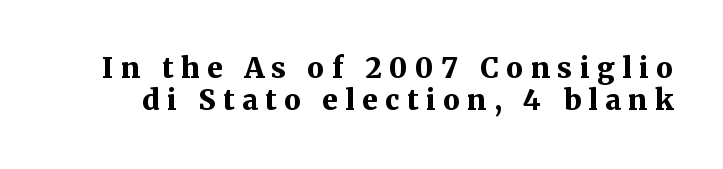
Q: Is the text bold? A: Yes.
Q: Is the text italic (slanted)? A: No, it is upright.
Q: Is the typeface a serif or a sans-serif typeface? A: Serif.
Q: Is the text underlined? A: No.
Q: Is the spacing between letters normal or unusually wide? A: Unusually wide.
Q: Width (condensed, normal, or wide)? A: Normal.
Q: Stroke contrast? A: Medium.
Q: x-height? A: Medium.
Q: Monospaced? A: No.
